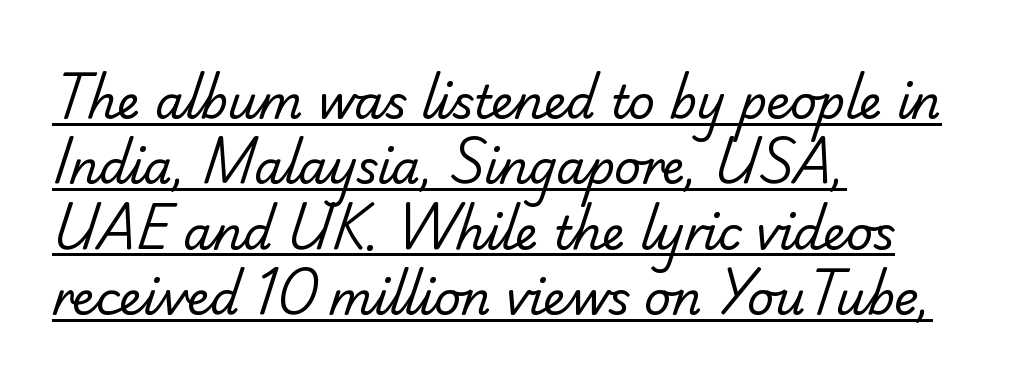
These lines are composed in type without serifs. Notice how descenders clear the ascenders below comfortably — that's standard leading. The glyphs are accompanied by a horizontal stroke just below them. Letter spacing: default. Bold? No — there's no thickening of the strokes.
